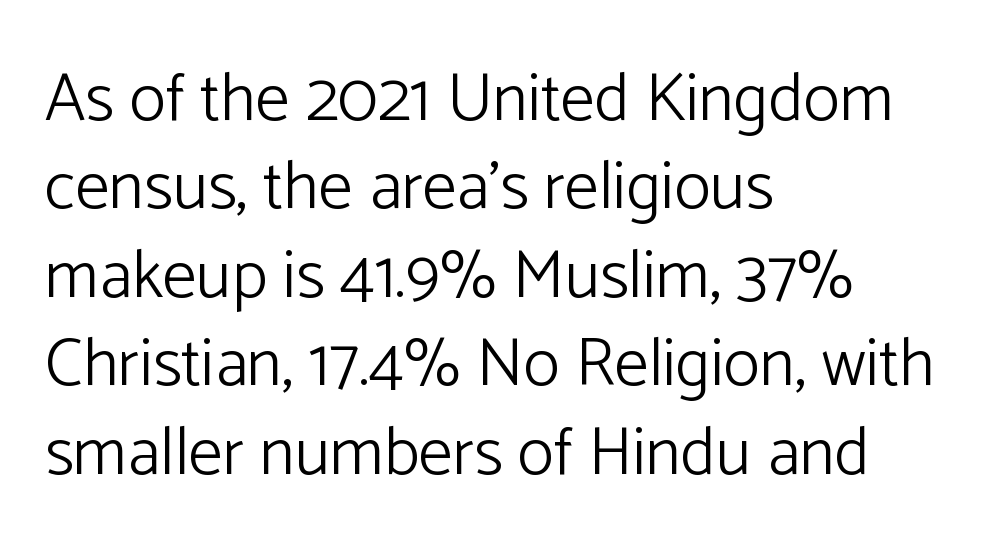
The image shows 68 px light sans-serif type, upright; set left-aligned, normal line spacing (1.3x), normal letter spacing, not underlined; low stroke contrast and a medium x-height.
